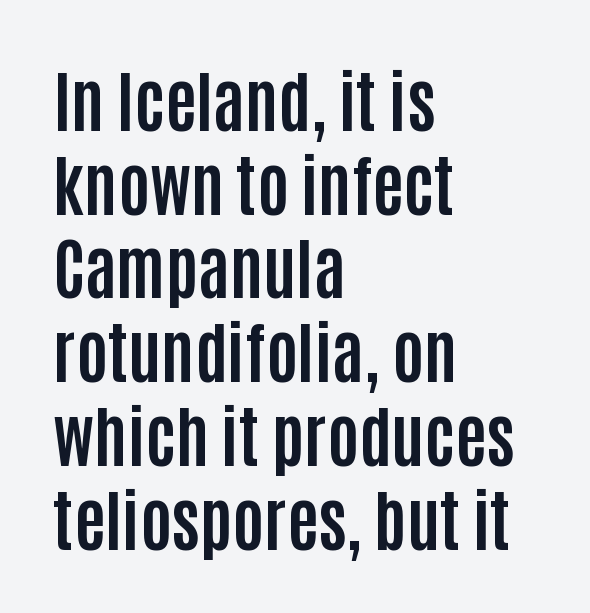
The face used here is rendered with its standard letterfit. A roman cut, with each character standing at attention. Nobody drew a line under any word here. This sample has the flowing, uneven cadence of proportional lettering.
